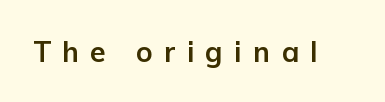
{"serif": "no", "italic": "no", "bold": "yes", "weight": "bold", "width": "normal", "stroke_contrast": "low", "x_height": "medium", "monospaced": "no", "underline": "no", "letter_spacing": "wide", "letter_spacing_em": 0.41, "glyph_px": 28}
